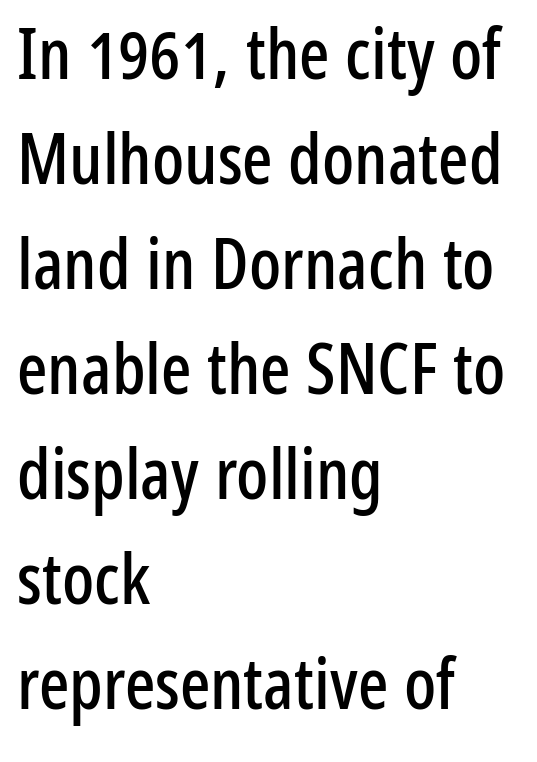
Q: Is the text italic (slanted)? A: No, it is upright.
Q: Is the typeface a serif or a sans-serif typeface? A: Sans-serif.
Q: Is the text underlined? A: No.
Q: How is the paragraph aligned? A: Left-aligned.
Q: Is the spacing between letters normal or unusually wide? A: Normal.
Q: Is the spacing between lines tight, normal or loose? A: Normal.
Q: Width (condensed, normal, or wide)? A: Condensed.
Q: Stroke contrast? A: Low.
Q: x-height? A: Medium.
Q: Monospaced? A: No.
